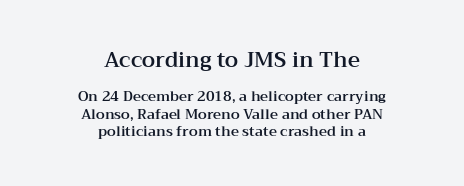
The face used here is rendered with its standard letterfit. These lines sit exactly where default settings would place them. Quick note: not italic, upright. Letters rest on an invisible, unmarked baseline. Note: larger setting up top, smaller setting below.
